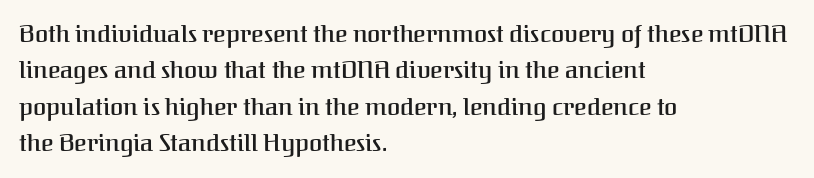
{"italic": "no", "bold": "semi", "underline": "no", "align": "left", "line_spacing": "normal", "line_spacing_ratio": 1.52, "letter_spacing": "normal", "letter_spacing_em": 0.0, "glyph_px": 24}
